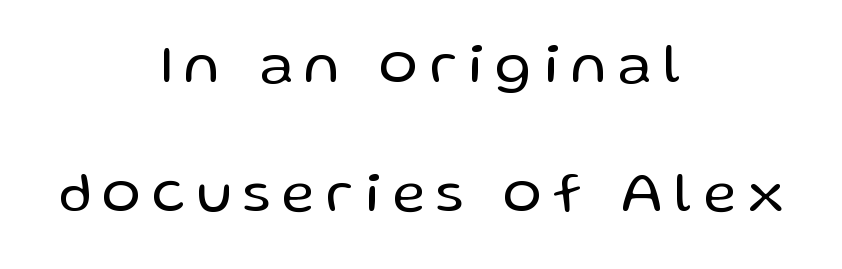
Q: Is the text bold? A: No.
Q: Is the text italic (slanted)? A: No, it is upright.
Q: Is the typeface a serif or a sans-serif typeface? A: Sans-serif.
Q: Is the text underlined? A: No.
Q: How is the paragraph aligned? A: Centered.
Q: Is the spacing between letters normal or unusually wide? A: Unusually wide.
Q: Is the spacing between lines tight, normal or loose? A: Loose.
Q: Width (condensed, normal, or wide)? A: Normal.
Q: Stroke contrast? A: Low.
Q: x-height? A: Medium.
Q: Monospaced? A: No.
